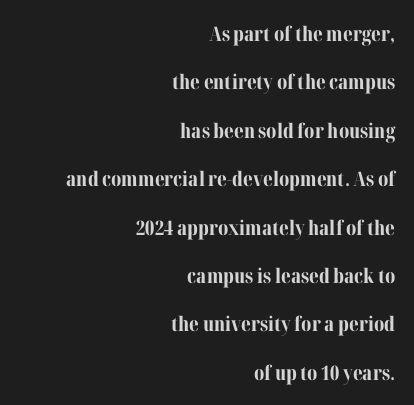
When letters stand straight like this, we call the style roman or upright. Alignment: flush right. Only glyphs here, with clear space below each row. The font is running at its bold setting.
